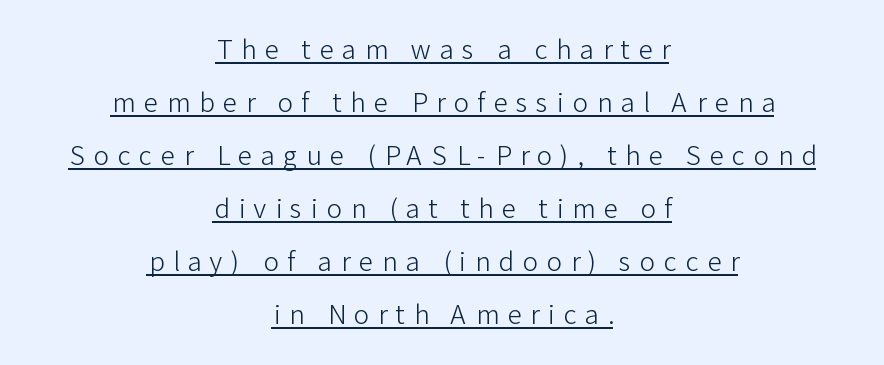
The rendered words wear a rule along their underside. The line-height multiplier appears high, well above default. Layout note: lines centered. When letters stand straight like this, we call the style roman or upright. Tracking here is generous; glyphs stand well apart from one another.
